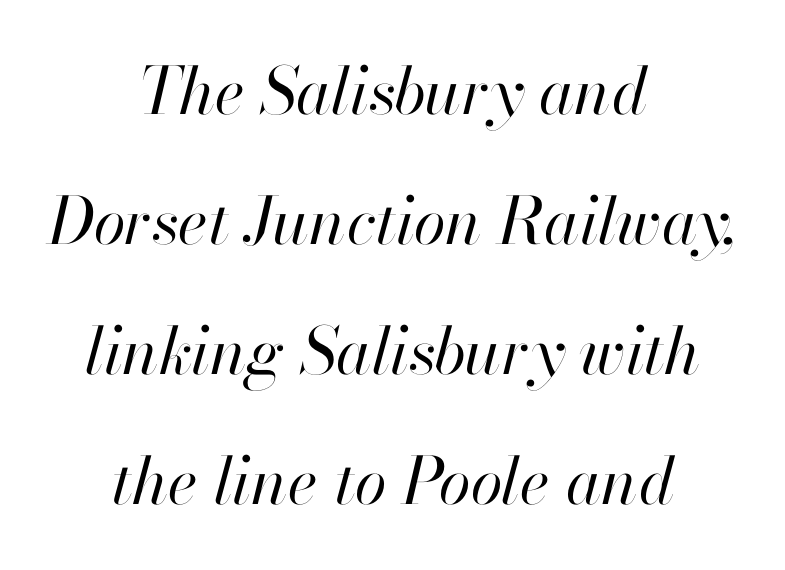
The image shows 65 px regular-weight type, italic (leaning right); set centered, loose line spacing (2.0x), normal letter spacing, not underlined; high stroke contrast and a small x-height.
